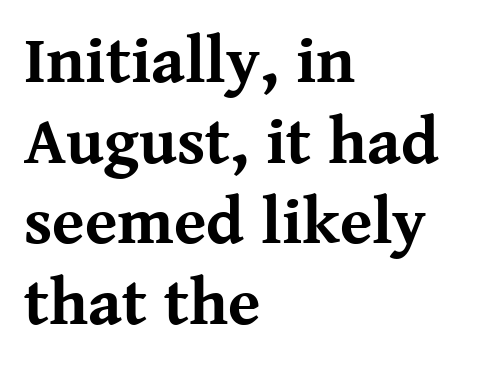
The image shows 66 px bold serif type, upright; set left-aligned, line spacing 1.22x, normal letter spacing, not underlined; medium stroke contrast and a medium x-height.
